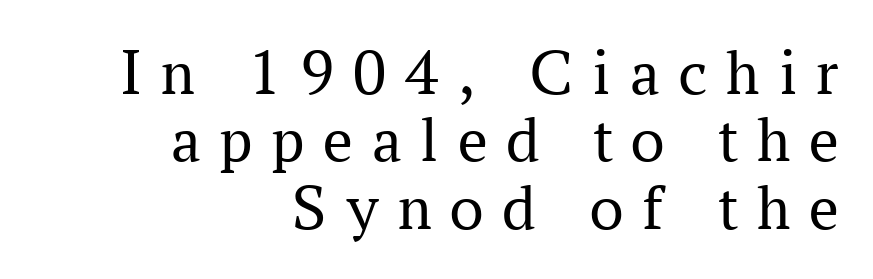
{"serif": "yes", "italic": "no", "bold": "no", "weight": "regular", "width": "normal", "stroke_contrast": "medium", "x_height": "medium", "monospaced": "no", "underline": "no", "align": "right", "line_spacing": "tight", "line_spacing_ratio": 1.02, "letter_spacing": "wide", "letter_spacing_em": 0.29, "glyph_px": 66}
